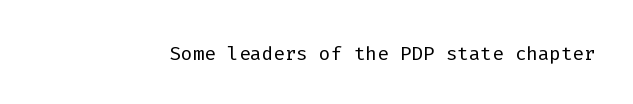
Has an underline been added? It has not. The type is set solid horizontally, with unmodified tracking. The characters are drawn with everyday or finer stroke widths. Every character sits straight up, as roman type does.
